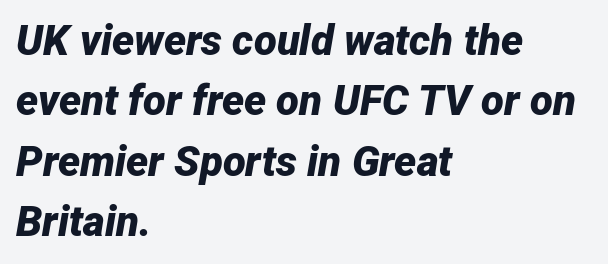
Its strokes are broad and dark, the hallmark of bold type. The foot of each line stays bare and open. Standard letterfit; no display-style spreading of the glyphs. Short and long lines alike share a common starting point at left.
